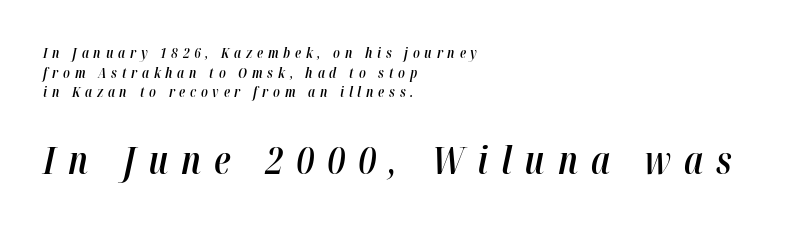
Every letter is mildly thick-stroked: semibold rather than bold. Teacher's note: observe the even left margin — that is flush-left alignment. The specimen reads as italic at a glance. Decoration check: the copy has no underline. Top chunk: small. Bottom chunk: large. Words appear elongated and porous because spacing is wide.
